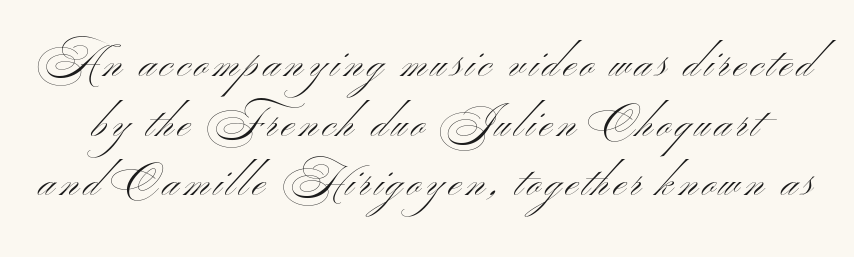
Examine the stroke ends and you'll find no serifs. Think standard paragraph weight, or any step lighter than that. In terms of leading, this rendering sits right in the middle.
